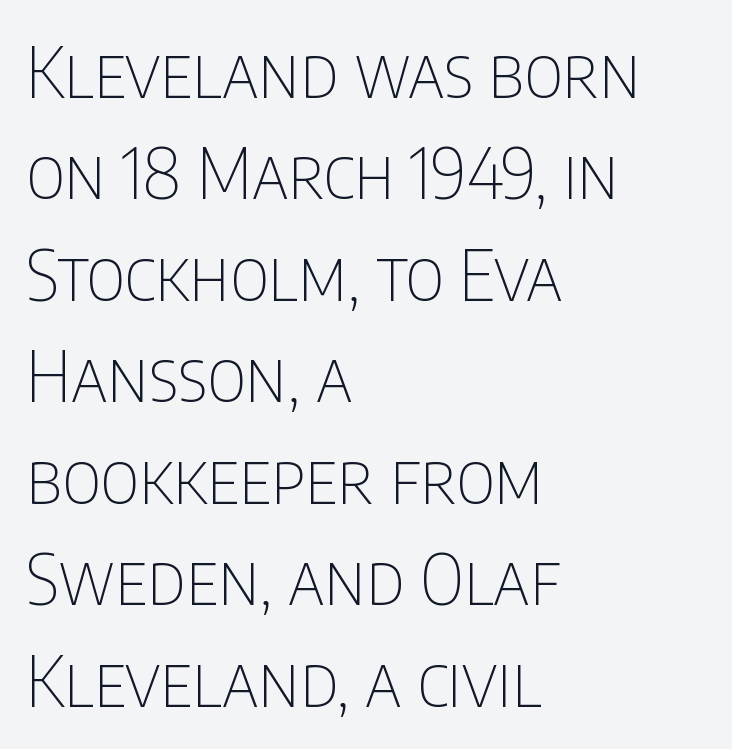
Q: Is the text bold? A: No.
Q: Is the text italic (slanted)? A: No, it is upright.
Q: Is the typeface a serif or a sans-serif typeface? A: Sans-serif.
Q: Is the text underlined? A: No.
Q: How is the paragraph aligned? A: Left-aligned.
Q: Is the spacing between letters normal or unusually wide? A: Normal.
Q: Is the spacing between lines tight, normal or loose? A: Normal.
Q: Width (condensed, normal, or wide)? A: Condensed.
Q: Stroke contrast? A: Low.
Q: x-height? A: Large.
Q: Monospaced? A: No.
